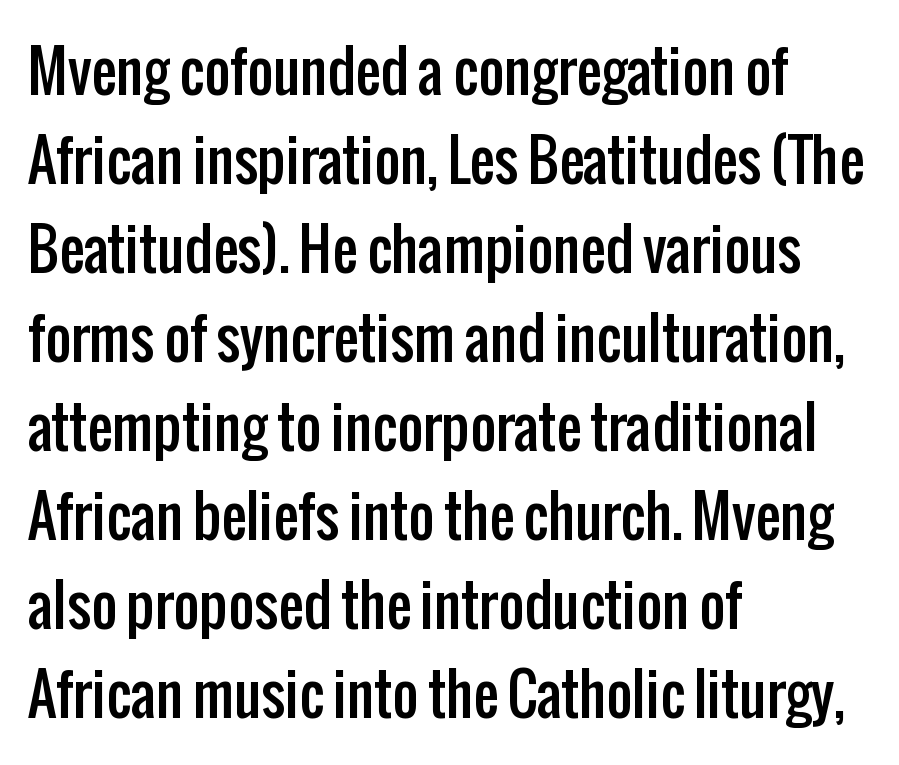
Q: Is the text italic (slanted)? A: No, it is upright.
Q: Is the typeface a serif or a sans-serif typeface? A: Sans-serif.
Q: Is the text underlined? A: No.
Q: How is the paragraph aligned? A: Left-aligned.
Q: Is the spacing between letters normal or unusually wide? A: Normal.
Q: Is the spacing between lines tight, normal or loose? A: Normal.
Q: Width (condensed, normal, or wide)? A: Condensed.
Q: Stroke contrast? A: Low.
Q: x-height? A: Medium.
Q: Monospaced? A: No.
